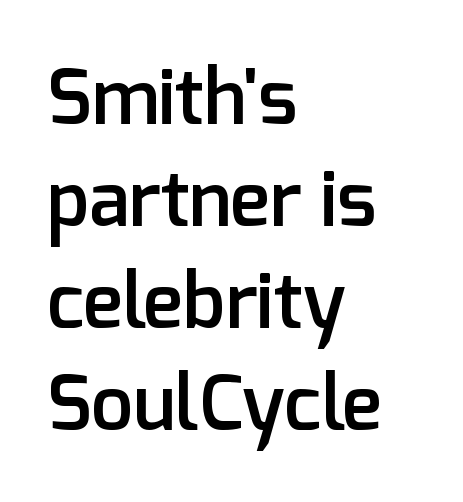
Semibold letterforms, between regular and bold. Unmarked baselines from the first word to the last. The face used here is rendered with its standard letterfit. Short and long lines alike share a common starting point at left. Does the leading feel generous? No, just average.
